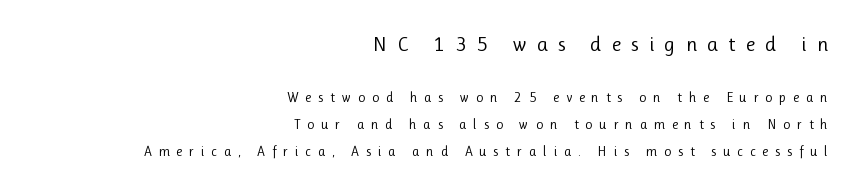
Quick note: not italic, upright. Widely set lines give the paragraph a tall, airy silhouette. Large over small — that's the arrangement of the two blocks here. Vertical stems look standard width or narrower in stroke. Glance below the letters and you will spot only blank space.
